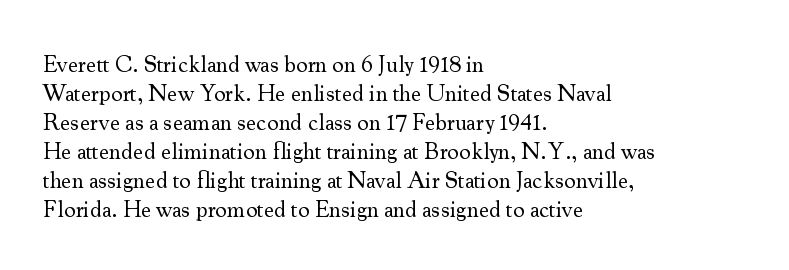
A typesetter would call this zero additional tracking. If you drew a line through each stem, it would be perfectly vertical. This block has exactly the height ordinary leading produces. Teacher's note: observe the even left margin — that is flush-left alignment. The area under the type is left untouched. This is not heavy type; no bold has been used.
